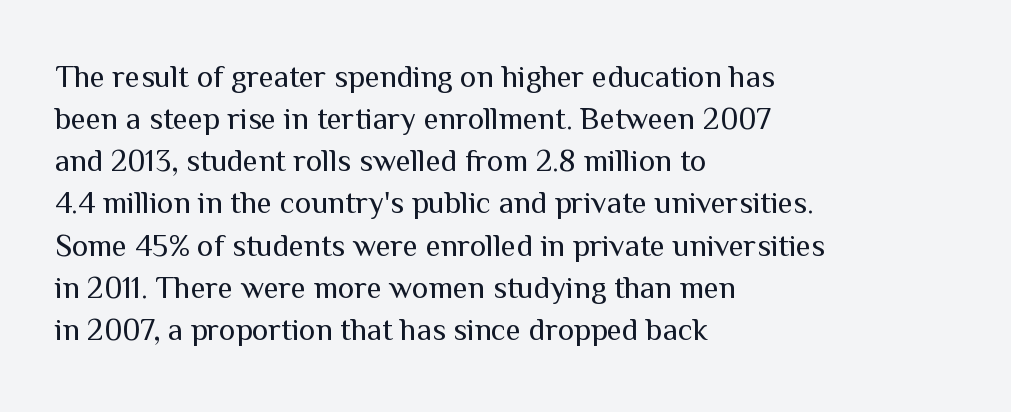
Q: Is the text bold? A: No.
Q: Is the text italic (slanted)? A: No, it is upright.
Q: Is the typeface a serif or a sans-serif typeface? A: Sans-serif.
Q: Is the text underlined? A: No.
Q: How is the paragraph aligned? A: Left-aligned.
Q: Is the spacing between letters normal or unusually wide? A: Normal.
Q: Is the spacing between lines tight, normal or loose? A: Normal.
Q: Width (condensed, normal, or wide)? A: Normal.
Q: Stroke contrast? A: Medium.
Q: x-height? A: Medium.
Q: Monospaced? A: No.
